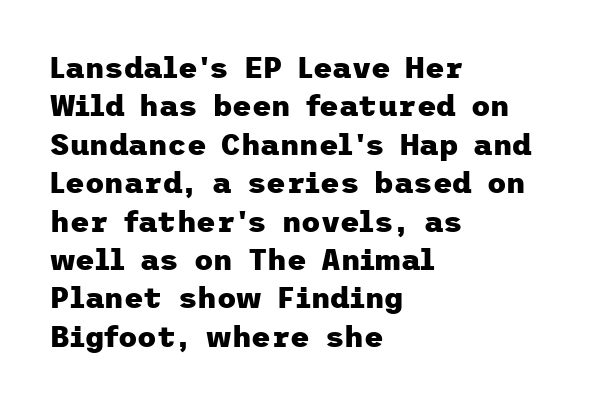
{"serif": "no", "italic": "no", "bold": "yes", "weight": "heavy", "width": "normal", "stroke_contrast": "low", "x_height": "medium", "underline": "no", "align": "left", "line_spacing": "normal", "line_spacing_ratio": 1.28, "letter_spacing": "normal", "letter_spacing_em": 0.0, "glyph_px": 30}
